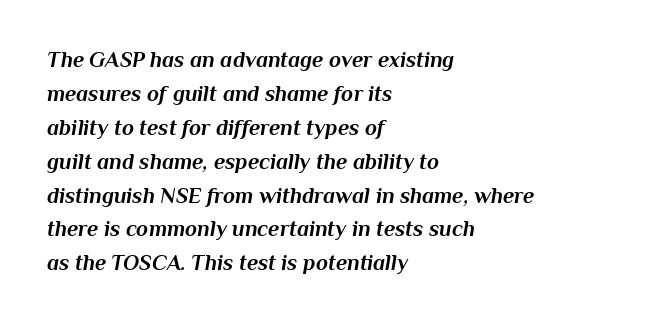
Q: Is the text bold? A: Yes.
Q: Is the text italic (slanted)? A: Yes, it leans right by about 10 degrees.
Q: Is the text underlined? A: No.
Q: How is the paragraph aligned? A: Left-aligned.
Q: Is the spacing between letters normal or unusually wide? A: Normal.
Q: Is the spacing between lines tight, normal or loose? A: Normal.
